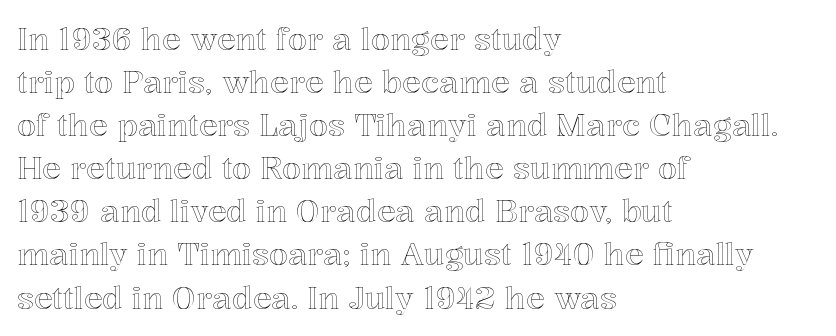
The image shows 31 px text type, upright; set left-aligned, normal line spacing (1.39x), normal letter spacing, not underlined; a medium x-height.
